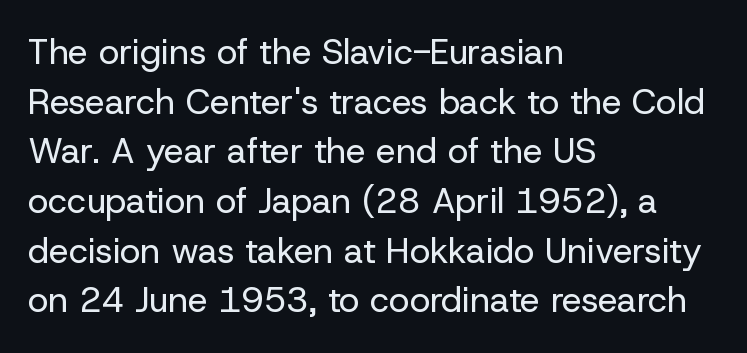
Q: Is the text bold? A: No.
Q: Is the text italic (slanted)? A: No, it is upright.
Q: Is the typeface a serif or a sans-serif typeface? A: Sans-serif.
Q: Is the text underlined? A: No.
Q: How is the paragraph aligned? A: Left-aligned.
Q: Is the spacing between letters normal or unusually wide? A: Normal.
Q: Is the spacing between lines tight, normal or loose? A: Normal.
Q: Width (condensed, normal, or wide)? A: Normal.
Q: Stroke contrast? A: Low.
Q: x-height? A: Medium.
Q: Monospaced? A: No.
